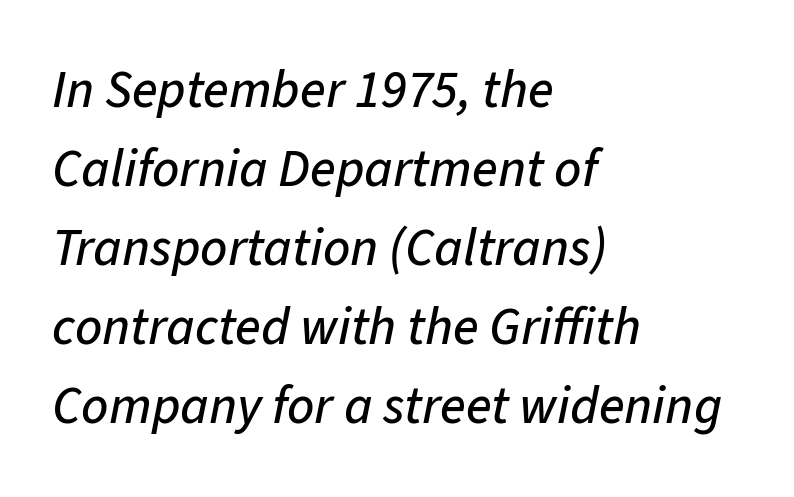
Proportional: the letters do not fall into vertical columns. If you drew a ruler down the left edge, every line would touch it. Style check: oblique. Standard letterfit; no display-style spreading of the glyphs. The lines sit at an ordinary, default distance from one another. The baseline area is clear.
